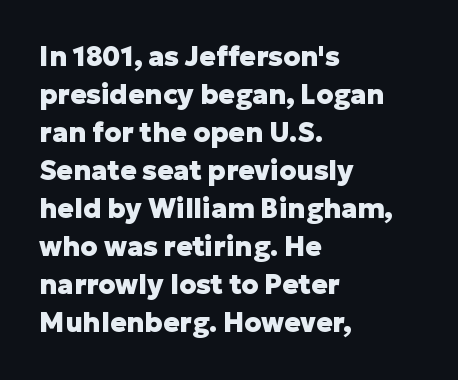
{"italic": "no", "bold": "yes", "underline": "no", "align": "left", "line_spacing": "normal", "line_spacing_ratio": 1.41, "letter_spacing": "normal", "letter_spacing_em": 0.0, "glyph_px": 27}
